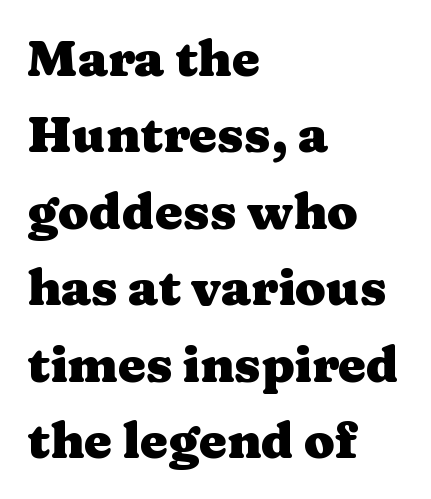
The image shows 50 px heavy, wide serif type, upright; set left-aligned, normal line spacing (1.53x), normal letter spacing, not underlined; medium stroke contrast and a medium x-height.
